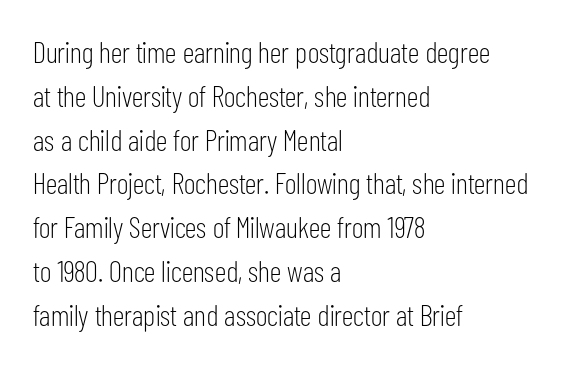
Q: Is the text bold? A: No.
Q: Is the text italic (slanted)? A: No, it is upright.
Q: Is the typeface a serif or a sans-serif typeface? A: Sans-serif.
Q: Is the text underlined? A: No.
Q: How is the paragraph aligned? A: Left-aligned.
Q: Is the spacing between letters normal or unusually wide? A: Normal.
Q: Is the spacing between lines tight, normal or loose? A: Normal.
Q: Width (condensed, normal, or wide)? A: Condensed.
Q: Stroke contrast? A: Low.
Q: x-height? A: Medium.
Q: Monospaced? A: No.
